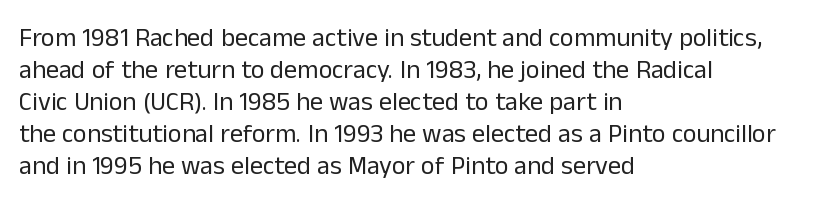
The passage shown is not underscored anywhere. Words appear dense and cohesive because spacing is normal. Alignment: flush left. Unlike italic type, these characters show no tilt at all.
